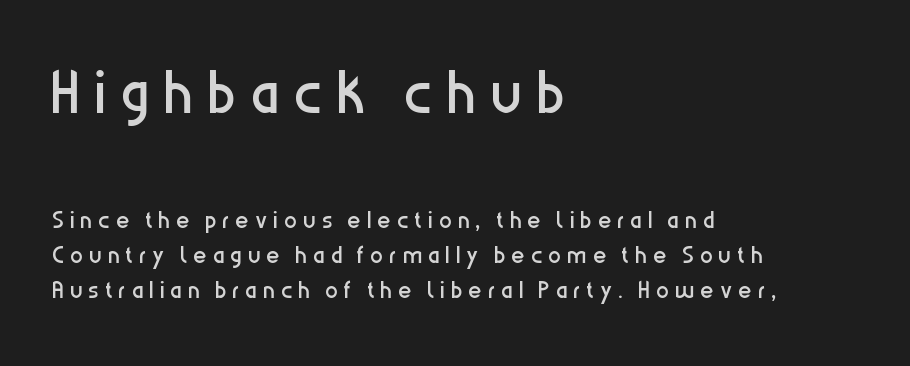
{"serif": "no", "italic": "no", "bold": "no", "weight": "regular", "width": "condensed", "stroke_contrast": "low", "x_height": "medium", "monospaced": "no", "underline": "no", "align": "left", "line_spacing": "tight", "line_spacing_ratio": 1.1, "larger_block": "first", "size_ratio": 2.47, "glyph_px": 79}
